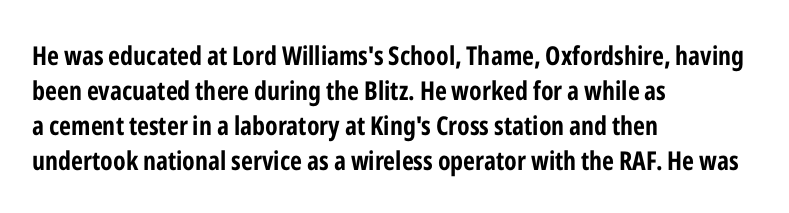
Q: Is the text bold? A: Yes.
Q: Is the text italic (slanted)? A: No, it is upright.
Q: Is the text underlined? A: No.
Q: How is the paragraph aligned? A: Left-aligned.
Q: Is the spacing between letters normal or unusually wide? A: Normal.
Q: Is the spacing between lines tight, normal or loose? A: Normal.
